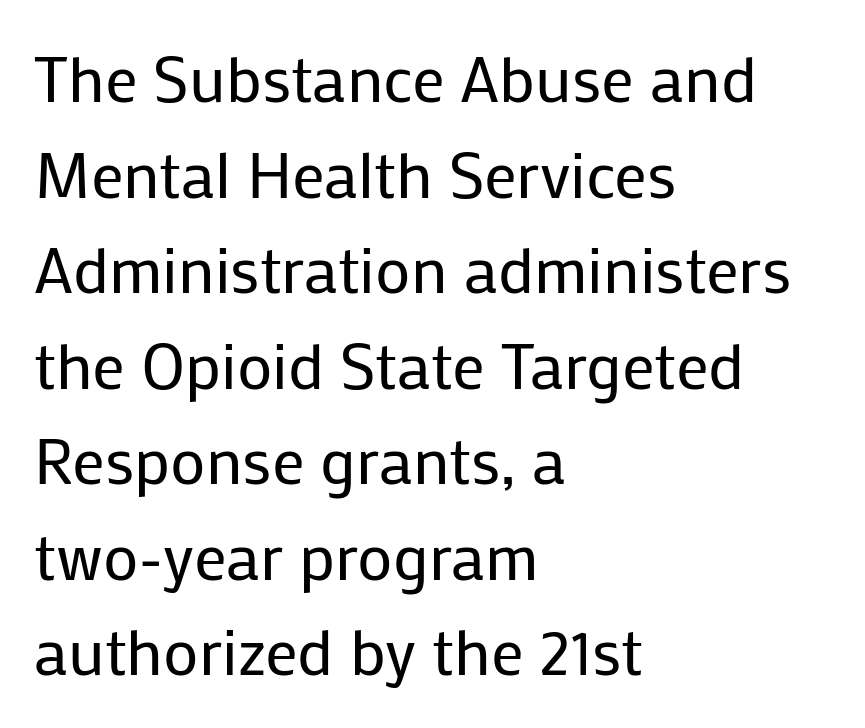
Q: Is the text bold? A: No.
Q: Is the text italic (slanted)? A: No, it is upright.
Q: Is the typeface a serif or a sans-serif typeface? A: Sans-serif.
Q: Is the text underlined? A: No.
Q: How is the paragraph aligned? A: Left-aligned.
Q: Is the spacing between letters normal or unusually wide? A: Normal.
Q: Is the spacing between lines tight, normal or loose? A: Normal.
Q: Width (condensed, normal, or wide)? A: Normal.
Q: Stroke contrast? A: Low.
Q: x-height? A: Medium.
Q: Monospaced? A: No.
